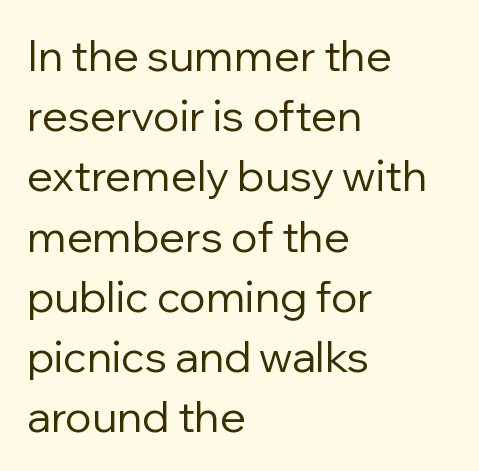
{"serif": "no", "italic": "no", "bold": "no", "weight": "regular", "width": "normal", "stroke_contrast": "low", "x_height": "medium", "monospaced": "no", "underline": "no", "align": "left", "line_spacing": "normal", "line_spacing_ratio": 1.4, "letter_spacing": "normal", "letter_spacing_em": 0.0, "glyph_px": 43}
